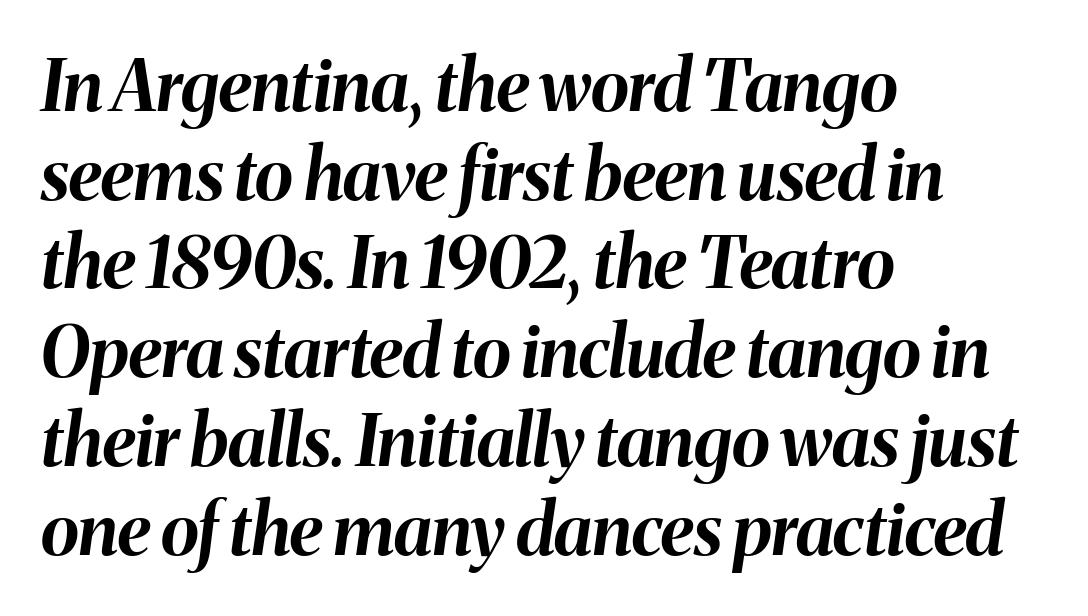
The image shows 71 px bold type, italic (leaning right); set left-aligned, normal line spacing (1.25x), normal letter spacing, not underlined; medium stroke contrast and a medium x-height.
